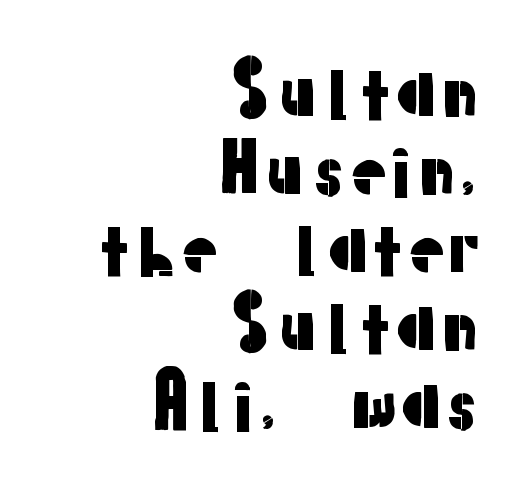
{"serif": "no", "italic": "no", "width": "normal", "stroke_contrast": "low", "x_height": "medium", "monospaced": "no", "underline": "no", "align": "right", "line_spacing": "tight", "line_spacing_ratio": 1.1, "letter_spacing": "normal", "letter_spacing_em": 0.0, "glyph_px": 71}
